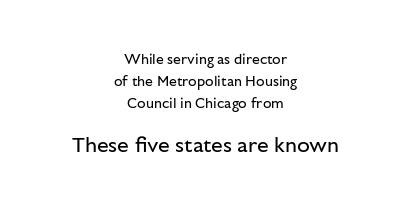
The image shows 21 px text type, upright; set centered, normal line spacing (1.58x), normal letter spacing, not underlined; the second (bottom) block is 1.5x larger.
